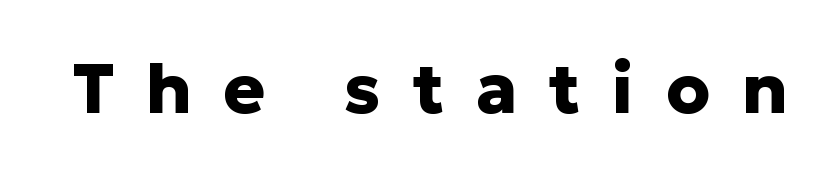
The passage shown is typed in a proportional face where columns would drift. Students, this is bold: see how much ink each stroke carries. Letterform terminals end flat and unadorned throughout the passage. Letters rest on an invisible, unmarked baseline.
